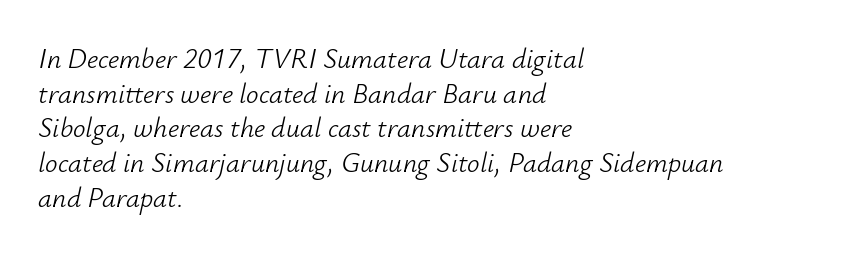
The image shows 28 px light type, italic (leaning right); set left-aligned, line spacing 1.24x, normal letter spacing, not underlined; low stroke contrast and a small x-height.
